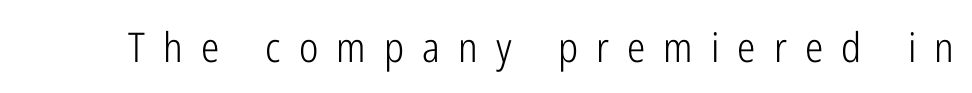
Q: Is the text bold? A: No.
Q: Is the text italic (slanted)? A: No, it is upright.
Q: Is the typeface a serif or a sans-serif typeface? A: Sans-serif.
Q: Is the text underlined? A: No.
Q: Is the spacing between letters normal or unusually wide? A: Unusually wide.
Q: Width (condensed, normal, or wide)? A: Condensed.
Q: Stroke contrast? A: Low.
Q: x-height? A: Medium.
Q: Monospaced? A: No.
